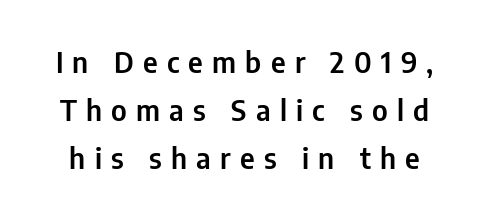
The image shows 29 px condensed sans-serif type, upright; set normal line spacing (1.65x), unusually wide letter spacing (+0.32 em), not underlined; low stroke contrast and a medium x-height.
